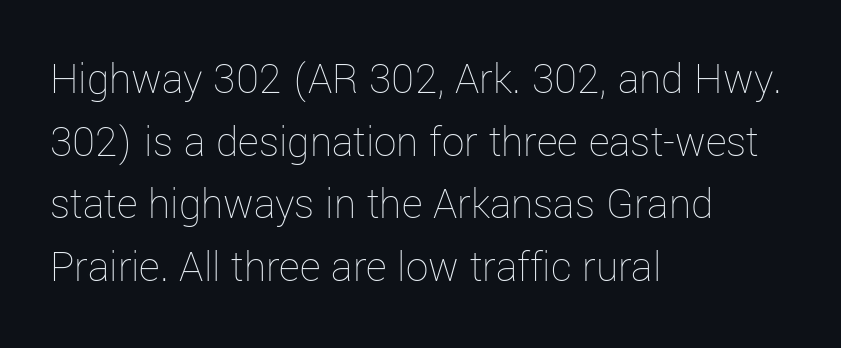
The image shows 45 px thin type, upright; set left-aligned, normal line spacing (1.39x), normal letter spacing, not underlined; low stroke contrast and a medium x-height.
